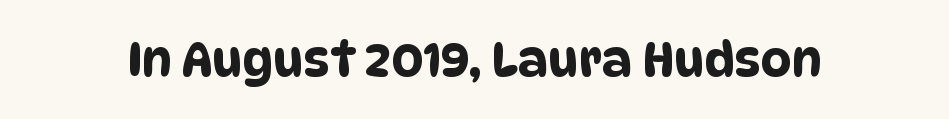
Each word holds together tightly as a unit, with standard inter-letter gaps. I'd call this a sans setting — the letters go barefoot. Think of a printed novel: that variable character pitch is what you see here. No word sits above an underline.
